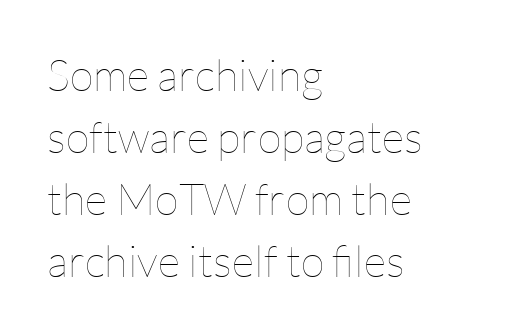
Q: Is the text bold? A: No.
Q: Is the text italic (slanted)? A: No, it is upright.
Q: Is the text underlined? A: No.
Q: How is the paragraph aligned? A: Left-aligned.
Q: Is the spacing between letters normal or unusually wide? A: Normal.
Q: Is the spacing between lines tight, normal or loose? A: Normal.
Q: Width (condensed, normal, or wide)? A: Normal.
Q: Stroke contrast? A: Low.
Q: x-height? A: Medium.
Q: Monospaced? A: No.
